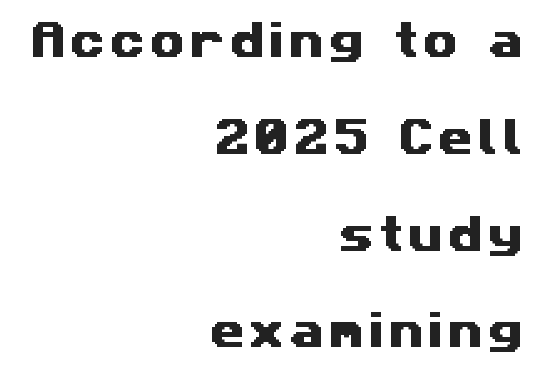
The image shows 40 px wide sans-serif type; set right-aligned, loose line spacing (2.42x), not underlined; medium stroke contrast and a medium x-height.
